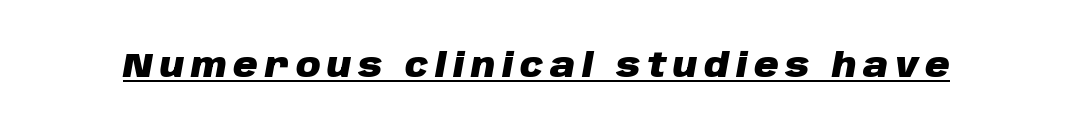
Q: Is the text bold? A: Yes.
Q: Is the text italic (slanted)? A: Yes, it leans right by about 10 degrees.
Q: Is the text underlined? A: Yes.
Q: Is the spacing between letters normal or unusually wide? A: Unusually wide.
Q: Width (condensed, normal, or wide)? A: Normal.
Q: Stroke contrast? A: Low.
Q: x-height? A: Large.
Q: Monospaced? A: No.
